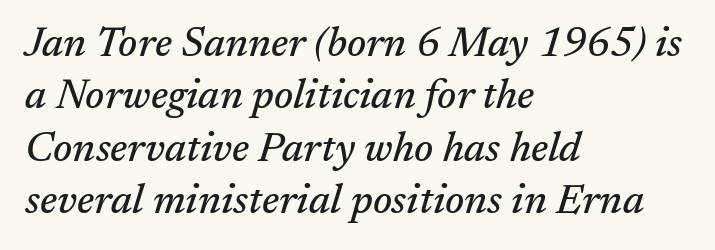
Q: Is the text italic (slanted)? A: Yes, it leans right by about 17 degrees.
Q: Is the typeface a serif or a sans-serif typeface? A: Serif.
Q: Is the text underlined? A: No.
Q: How is the paragraph aligned? A: Left-aligned.
Q: Is the spacing between letters normal or unusually wide? A: Normal.
Q: Is the spacing between lines tight, normal or loose? A: Normal.
Q: Width (condensed, normal, or wide)? A: Normal.
Q: Stroke contrast? A: Medium.
Q: x-height? A: Medium.
Q: Monospaced? A: No.
